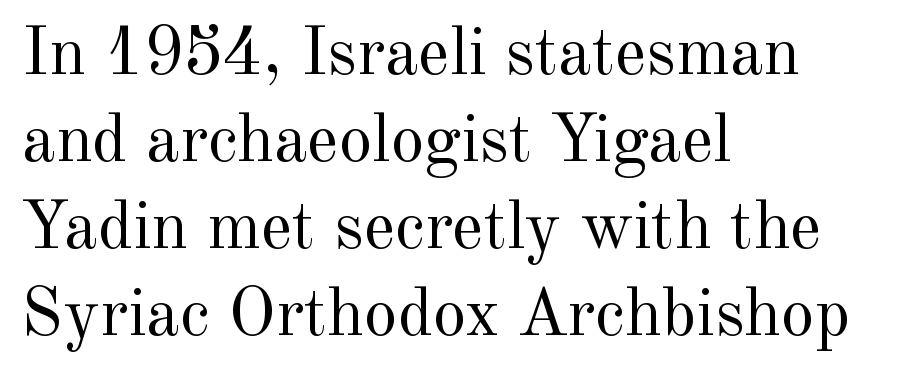
The image shows 68 px regular-weight serif type, upright; set left-aligned, normal line spacing (1.28x), normal letter spacing, not underlined; a small x-height.
